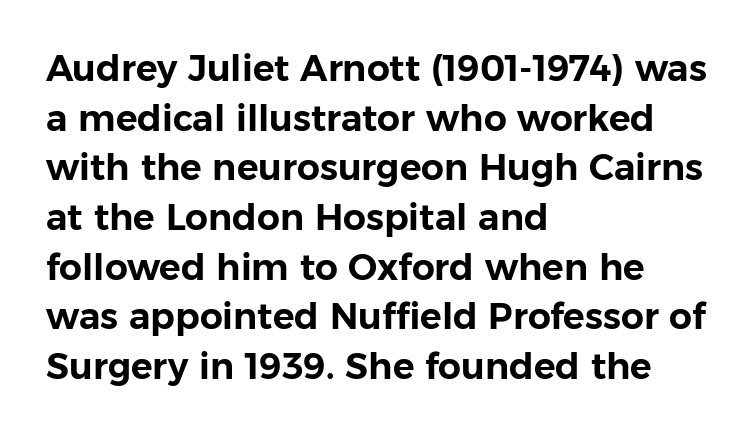
Font category for this specimen: sans-serif. What stands out about the letter spacing? Nothing — it is the standard amount. Proportional: the letters do not fall into vertical columns. The leading is moderate, giving the passage an even texture. The letters stand straight up with perfectly vertical stems.
